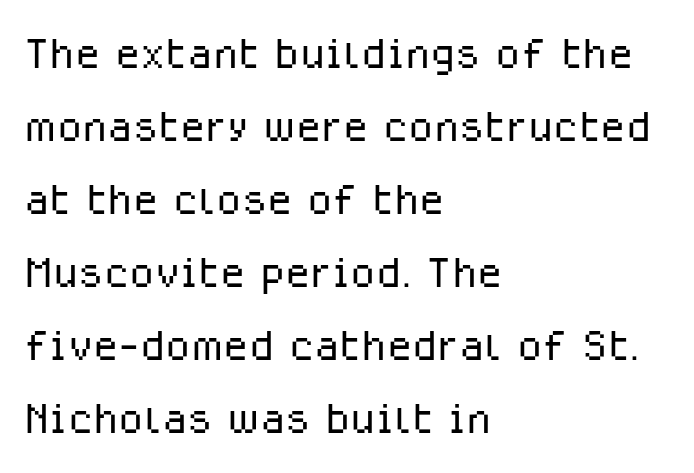
The image shows 58 px light sans-serif type, upright; set left-aligned, normal line spacing (1.26x), normal letter spacing, not underlined; low stroke contrast and a medium x-height.
